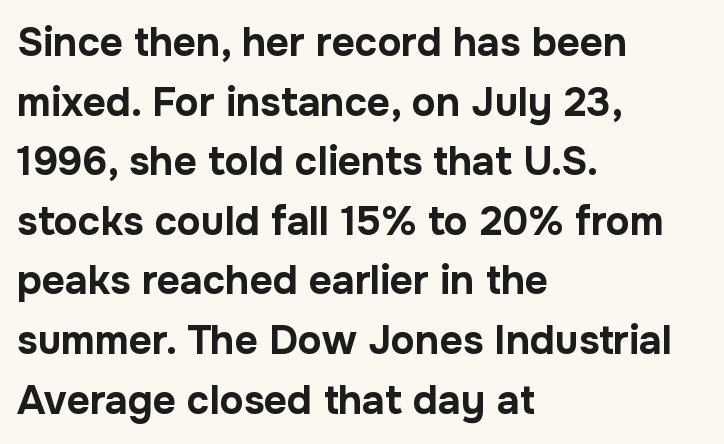
This sample uses a sans-serif face. Proportional: the letters do not fall into vertical columns. How would I describe the line gaps? Plain and ordinary. Rendered with straight, roman letterforms. Casual observation: everything's shoved over to the left.
